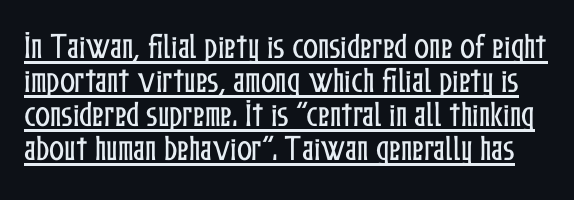
Characters follow at the spacing the type designer built in. These lines are rendered in a variable-pitch font. The specimen reads as upright at a glance. The passage shown is underscored from start to finish.
